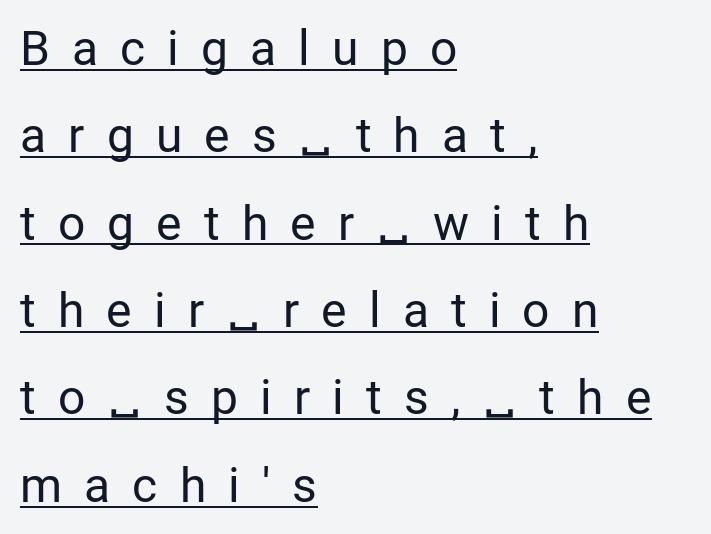
The image shows 48 px regular-weight sans-serif type, upright; set left-aligned, line spacing 1.82x, unusually wide letter spacing (+0.46 em), underlined; low stroke contrast and a medium x-height.
